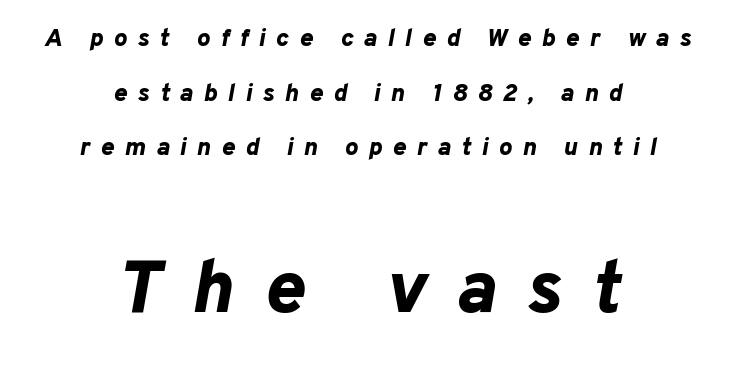
Compared with typical body copy, the letter spacing here is much looser. The face used here appears at its bigger size in the lower chunk. Characters are canted at an angle relative to the baseline's perpendicular. These lines are centered, leaving both edges ragged. Whoever set this chose breathing room over compactness in the vertical rhythm. Weight: bold.
